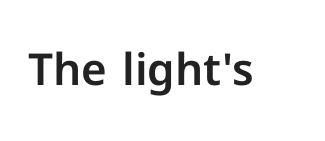
Q: Is the text italic (slanted)? A: No, it is upright.
Q: Is the typeface a serif or a sans-serif typeface? A: Sans-serif.
Q: Is the text underlined? A: No.
Q: Is the spacing between letters normal or unusually wide? A: Normal.
Q: Width (condensed, normal, or wide)? A: Normal.
Q: Stroke contrast? A: Low.
Q: x-height? A: Medium.
Q: Monospaced? A: No.
